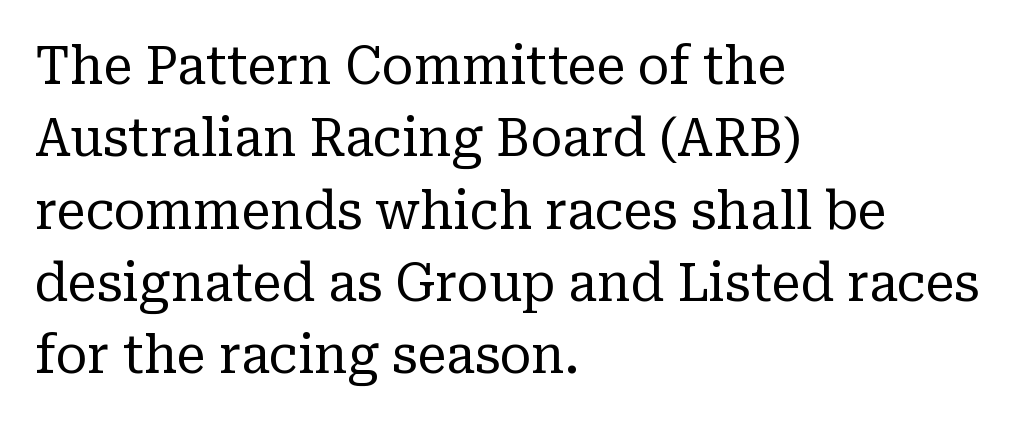
Q: Is the text bold? A: No.
Q: Is the text italic (slanted)? A: No, it is upright.
Q: Is the typeface a serif or a sans-serif typeface? A: Serif.
Q: Is the text underlined? A: No.
Q: How is the paragraph aligned? A: Left-aligned.
Q: Is the spacing between letters normal or unusually wide? A: Normal.
Q: Is the spacing between lines tight, normal or loose? A: Normal.
Q: Width (condensed, normal, or wide)? A: Normal.
Q: Stroke contrast? A: Low.
Q: x-height? A: Medium.
Q: Monospaced? A: No.
